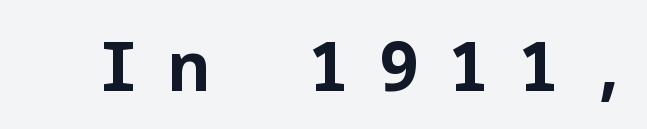
Q: Is the text bold? A: Yes.
Q: Is the text italic (slanted)? A: No, it is upright.
Q: Is the typeface a serif or a sans-serif typeface? A: Sans-serif.
Q: Is the text underlined? A: No.
Q: Is the spacing between letters normal or unusually wide? A: Unusually wide.
Q: Width (condensed, normal, or wide)? A: Normal.
Q: Stroke contrast? A: Low.
Q: x-height? A: Medium.
